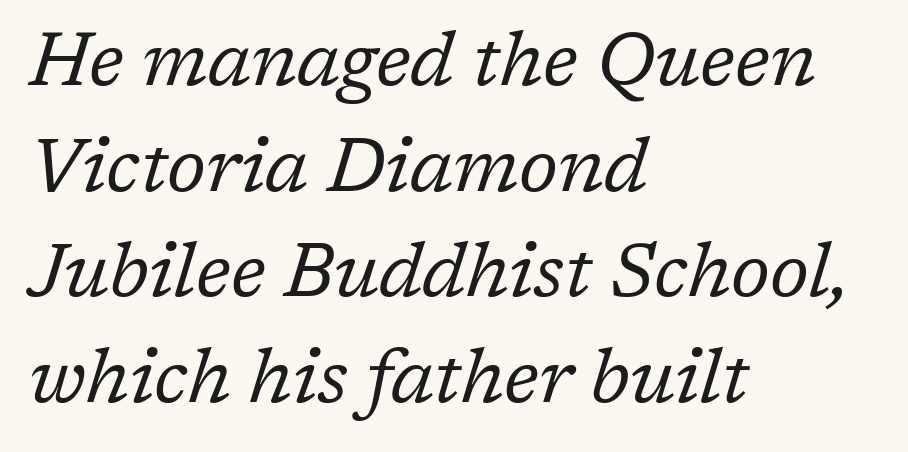
The image shows 75 px regular-weight serif type, italic (leaning right); set left-aligned, normal line spacing (1.41x), normal letter spacing, not underlined; low stroke contrast and a medium x-height.
